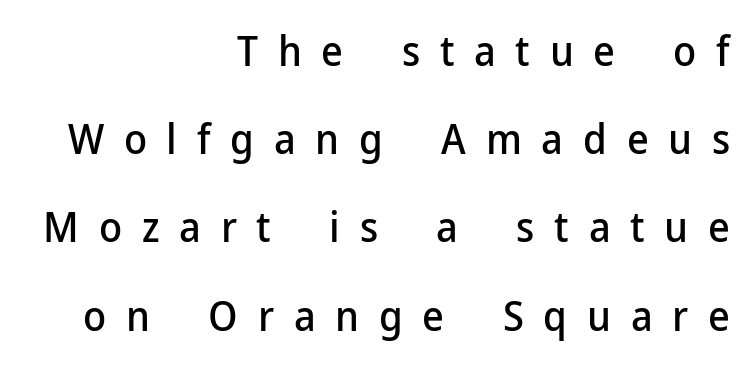
{"serif": "no", "italic": "no", "width": "normal", "stroke_contrast": "low", "x_height": "medium", "monospaced": "no", "underline": "no", "align": "right", "line_spacing": "loose", "line_spacing_ratio": 2.1, "letter_spacing": "wide", "letter_spacing_em": 0.47, "glyph_px": 42}
